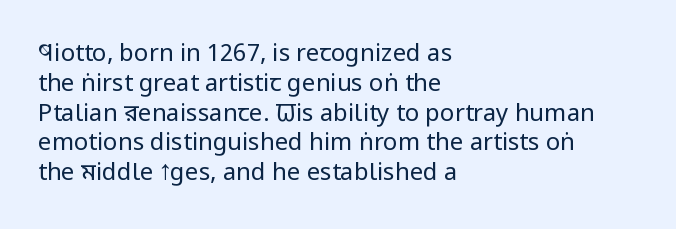
{"italic": "no", "bold": "no", "underline": "no", "align": "left", "line_spacing_ratio": 1.24, "letter_spacing": "normal", "letter_spacing_em": 0.0, "glyph_px": 24}
